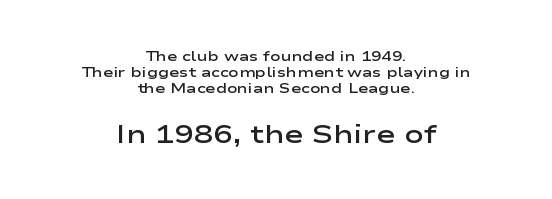
Characters remain perfectly vertical along every line. Visually, the bottom section dominates because its glyphs are scaled up. This rendering features lettering with no underline. A fair bit of extra ink — the face is semibold, not bold. Typeset on center — no edge is straight.
